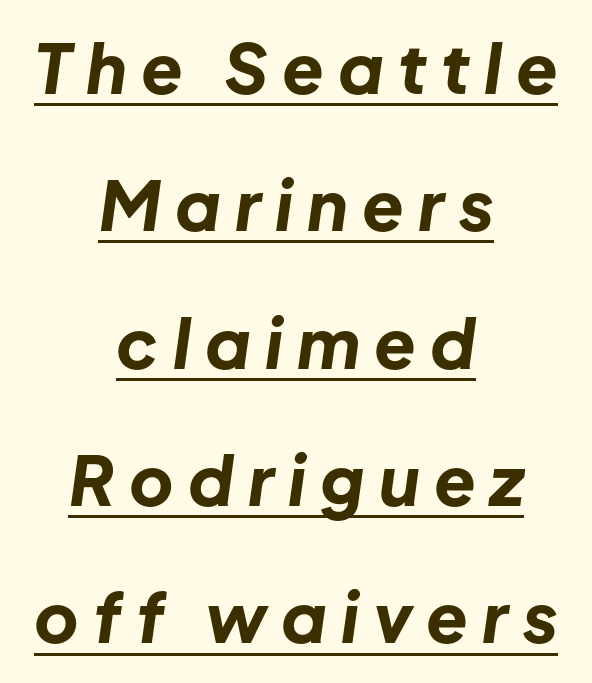
{"italic": "yes", "lean": "right", "slant_degrees": 8, "bold": "yes", "weight": "bold", "width": "normal", "stroke_contrast": "low", "x_height": "medium", "monospaced": "no", "underline": "yes", "align": "center", "line_spacing": "loose", "line_spacing_ratio": 2.02, "letter_spacing": "wide", "letter_spacing_em": 0.21, "glyph_px": 68}
